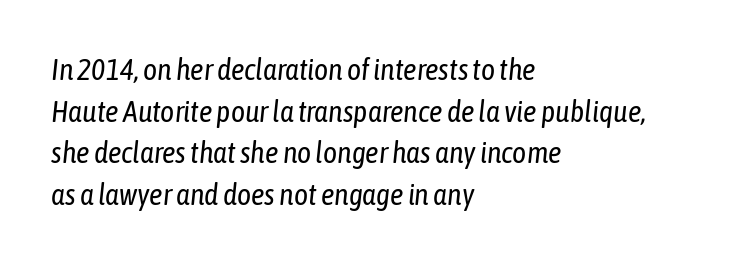
Q: Is the text bold? A: No.
Q: Is the text italic (slanted)? A: Yes, it leans right by about 6 degrees.
Q: Is the text underlined? A: No.
Q: How is the paragraph aligned? A: Left-aligned.
Q: Is the spacing between letters normal or unusually wide? A: Normal.
Q: Is the spacing between lines tight, normal or loose? A: Normal.
Q: Width (condensed, normal, or wide)? A: Condensed.
Q: Stroke contrast? A: Low.
Q: x-height? A: Medium.
Q: Monospaced? A: No.
